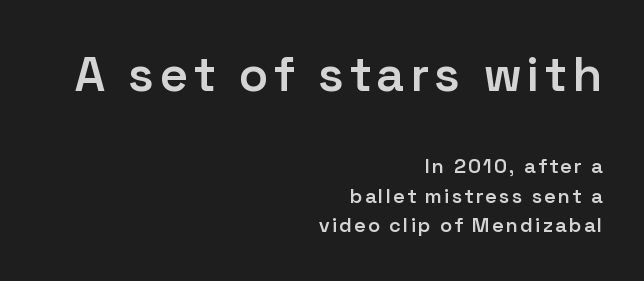
Q: Is the text bold? A: Semi-bold.
Q: Is the text italic (slanted)? A: No, it is upright.
Q: Is the typeface a serif or a sans-serif typeface? A: Sans-serif.
Q: Is the text underlined? A: No.
Q: How is the paragraph aligned? A: Right-aligned.
Q: Is the spacing between lines tight, normal or loose? A: Normal.
Q: Which block of text is set in a larger size, the first (top) or the second (bottom)? A: The first (top) one.
Q: Width (condensed, normal, or wide)? A: Normal.
Q: Stroke contrast? A: Low.
Q: x-height? A: Medium.
Q: Monospaced? A: No.
